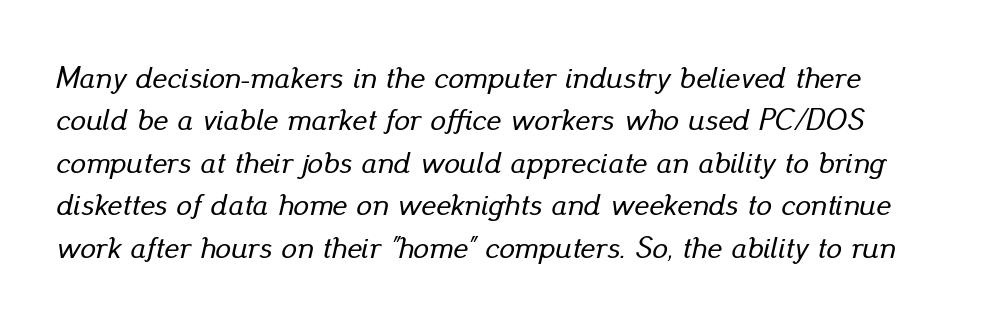
{"italic": "yes", "lean": "right", "slant_degrees": 13, "width": "normal", "stroke_contrast": "low", "x_height": "small", "monospaced": "no", "underline": "no", "line_spacing": "normal", "line_spacing_ratio": 1.37, "letter_spacing": "normal", "letter_spacing_em": 0.0, "glyph_px": 31}
